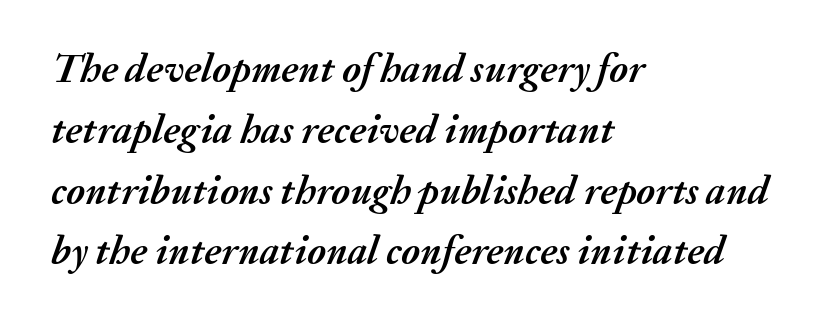
Q: Is the text bold? A: Yes.
Q: Is the text italic (slanted)? A: Yes, it leans right by about 20 degrees.
Q: Is the text underlined? A: No.
Q: How is the paragraph aligned? A: Left-aligned.
Q: Is the spacing between letters normal or unusually wide? A: Normal.
Q: Is the spacing between lines tight, normal or loose? A: Normal.
Q: Width (condensed, normal, or wide)? A: Normal.
Q: Stroke contrast? A: Medium.
Q: x-height? A: Medium.
Q: Monospaced? A: No.
